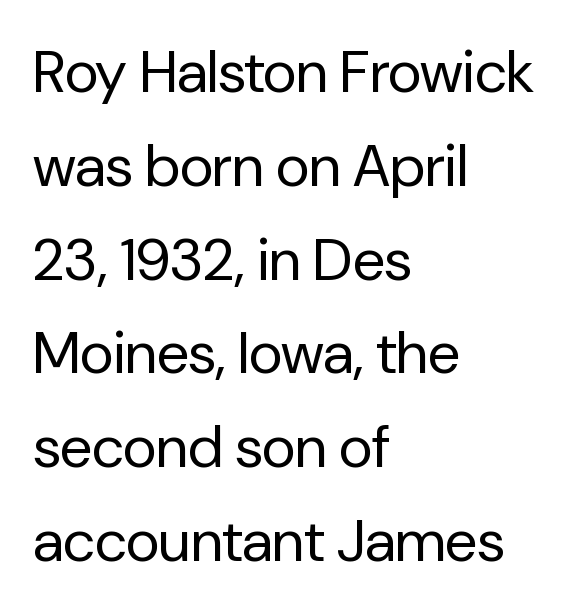
The image shows 59 px regular-weight sans-serif type, upright; set left-aligned, normal line spacing (1.59x), normal letter spacing, not underlined; low stroke contrast and a medium x-height.
